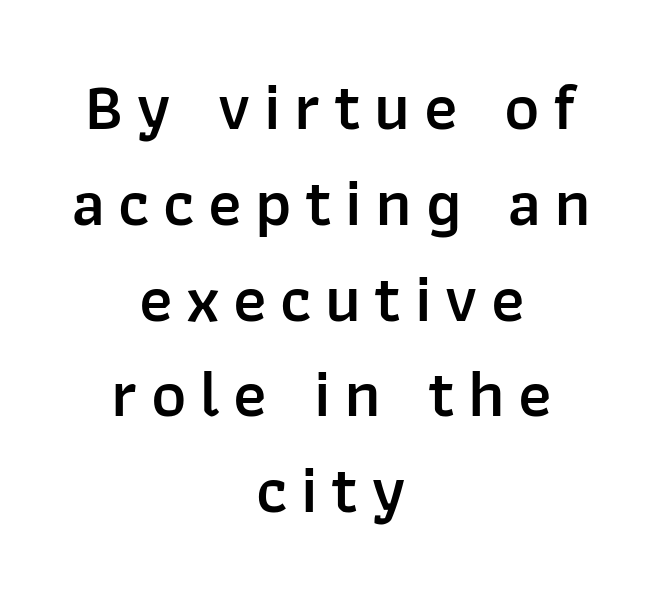
Each line is balanced around a shared central axis. The letters stand upright; this is a roman face. The block of text has a typical density, with ordinary space between rows. The passage shown is typed in a proportional face where columns would drift. The font is running at a semibold setting, under full bold.
